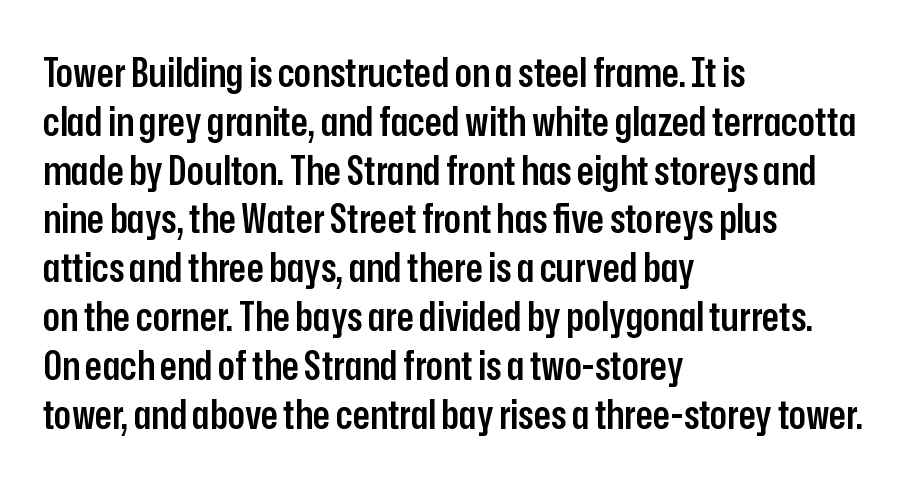
{"serif": "no", "italic": "no", "bold": "semi", "weight": "semibold", "width": "condensed", "stroke_contrast": "low", "x_height": "medium", "monospaced": "no", "underline": "no", "align": "left", "line_spacing_ratio": 1.22, "letter_spacing": "normal", "letter_spacing_em": 0.0, "glyph_px": 40}
